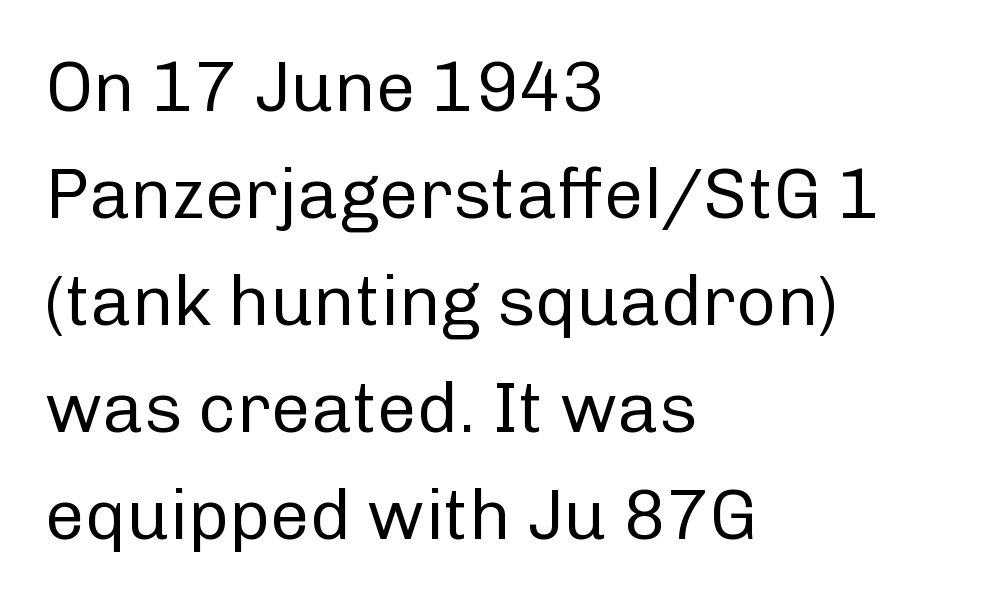
The image shows 70 px regular-weight sans-serif type, upright; set left-aligned, normal line spacing (1.53x), normal letter spacing, not underlined; low stroke contrast and a medium x-height.
